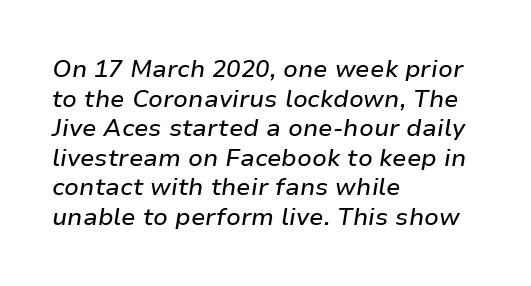
This is oblique type, the kind used for emphasis or titles. The passage shown has conventional tracking throughout. The lines in this sample share a left origin and differ only in where they stop. The space beneath each line is pristine and unruled.
